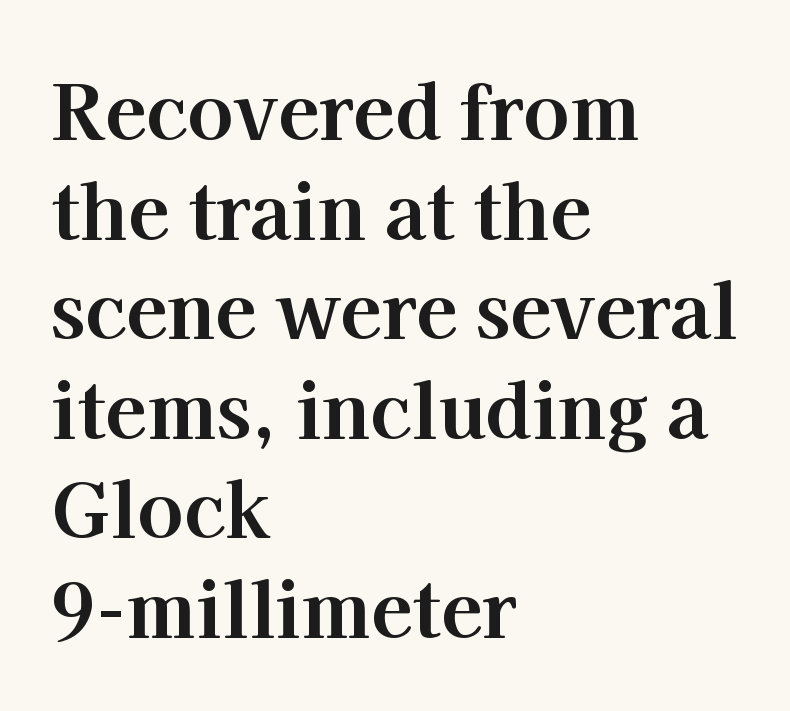
The image shows 76 px bold serif type, upright; set left-aligned, normal line spacing (1.31x), normal letter spacing, not underlined; high stroke contrast and a medium x-height.
